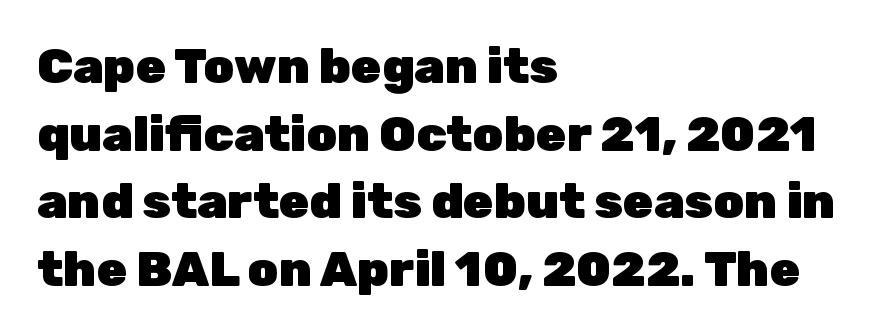
Q: Is the text bold? A: Yes.
Q: Is the text italic (slanted)? A: No, it is upright.
Q: Is the typeface a serif or a sans-serif typeface? A: Sans-serif.
Q: Is the text underlined? A: No.
Q: How is the paragraph aligned? A: Left-aligned.
Q: Is the spacing between letters normal or unusually wide? A: Normal.
Q: Is the spacing between lines tight, normal or loose? A: Normal.
Q: Width (condensed, normal, or wide)? A: Normal.
Q: Stroke contrast? A: Low.
Q: x-height? A: Medium.
Q: Monospaced? A: No.
